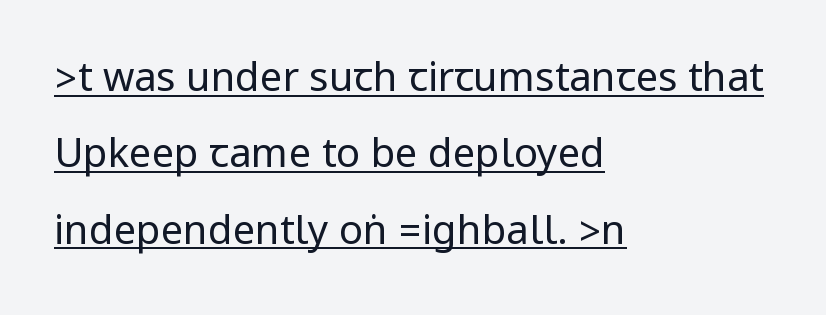
{"serif": "no", "italic": "no", "bold": "no", "weight": "regular", "width": "condensed", "stroke_contrast": "low", "underline": "yes", "align": "left", "line_spacing": "loose", "line_spacing_ratio": 1.91, "letter_spacing": "normal", "letter_spacing_em": 0.0, "glyph_px": 40}
